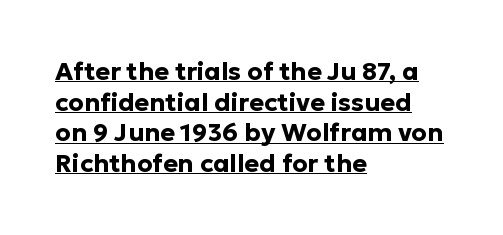
{"italic": "no", "bold": "yes", "underline": "yes", "align": "left", "line_spacing_ratio": 1.23, "letter_spacing": "normal", "letter_spacing_em": 0.0, "glyph_px": 25}
